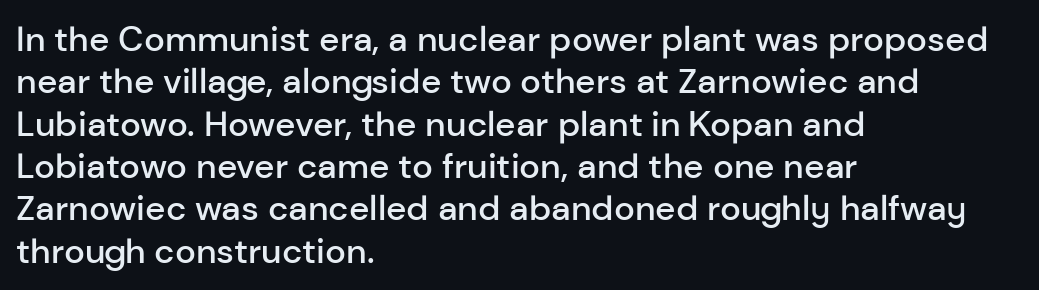
The image shows 35 px semibold sans-serif type, upright; set left-aligned, line spacing 1.21x, normal letter spacing, not underlined; low stroke contrast and a medium x-height.
